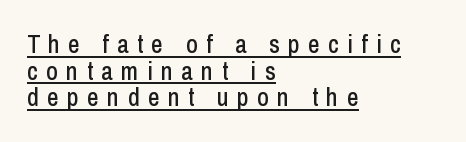
The image shows 25 px text type, upright; set left-aligned, tight line spacing (1.07x), unusually wide letter spacing (+0.34 em), underlined.
